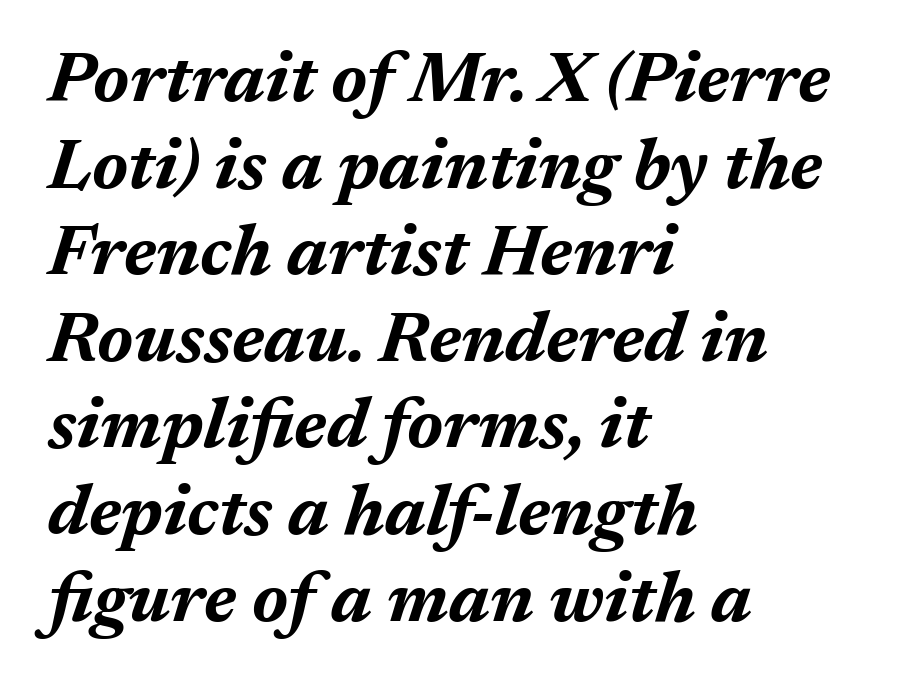
{"italic": "yes", "lean": "right", "slant_degrees": 17, "bold": "yes", "weight": "bold", "width": "normal", "stroke_contrast": "medium", "x_height": "medium", "monospaced": "no", "underline": "no", "align": "left", "line_spacing_ratio": 1.22, "letter_spacing": "normal", "letter_spacing_em": 0.0, "glyph_px": 71}
